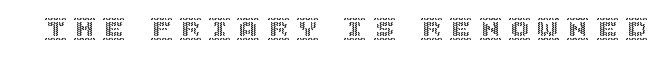
Q: Is the text italic (slanted)? A: No, it is upright.
Q: Is the text underlined? A: No.
Q: Is the spacing between letters normal or unusually wide? A: Unusually wide.
